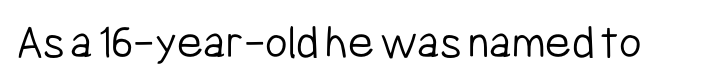
Here the designer chose a conventional face with non-uniform glyph widths. Regarding serifs, this sample does without them. The letters sit at their default tracking, neither squeezed nor spread. The words here are not underlined. This is roman type, the default non-slanted kind. The face looks like a standard text weight, possibly lighter.
